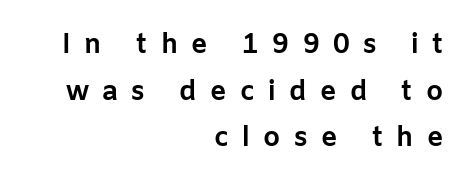
The image shows 27 px bold type, upright; set right-aligned, line spacing 1.73x, unusually wide letter spacing (+0.5 em), not underlined.
